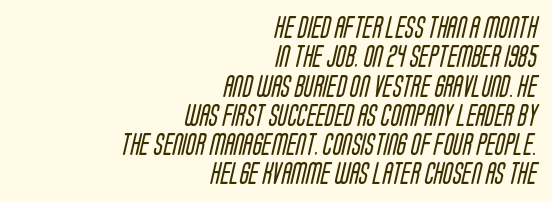
The image shows 22 px text type; set right-aligned, normal line spacing (1.33x), normal letter spacing, not underlined.
